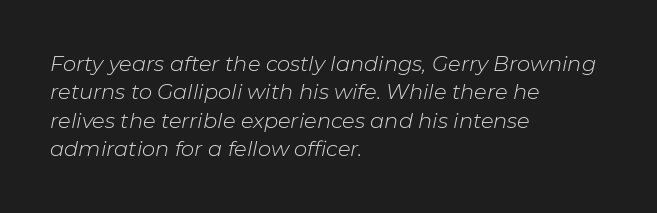
The cut favours lightness, reaching ordinary text weight at its darkest. Letter spacing: default. The block of text has a typical density, with ordinary space between rows. The compositor pushed each line to the left boundary. Notice how the stems are inclined rather than vertical — that's the hallmark of italics.
